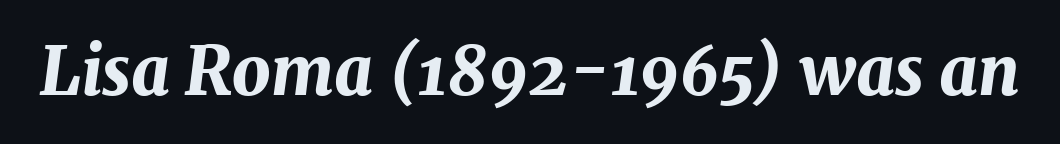
The image shows 66 px bold type, italic (leaning right); set normal letter spacing, not underlined; medium stroke contrast and a medium x-height.
